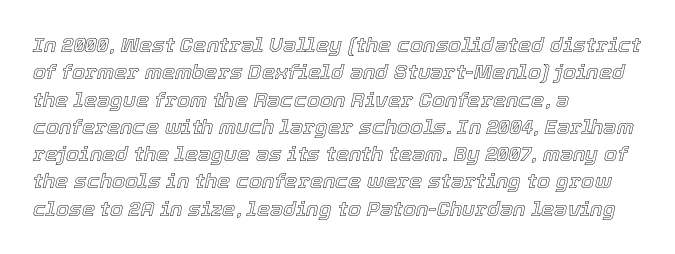
The specimen omits any rule beneath the text block's lines. Does the leading feel generous? No, just average. The gaps between neighbouring characters are ordinary and unremarkable. Slanted lettering throughout. A classic flush-left, rag-right setting is used for this passage.
